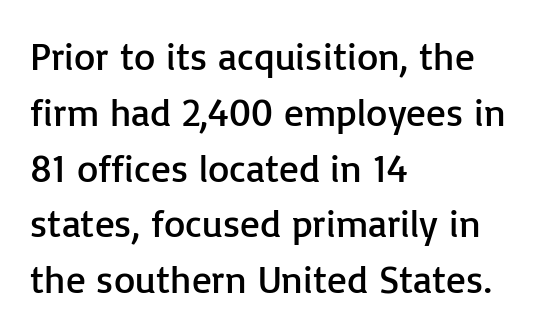
The image shows 39 px regular-weight sans-serif type, upright; set left-aligned, normal line spacing (1.43x), normal letter spacing, not underlined; low stroke contrast and a medium x-height.
